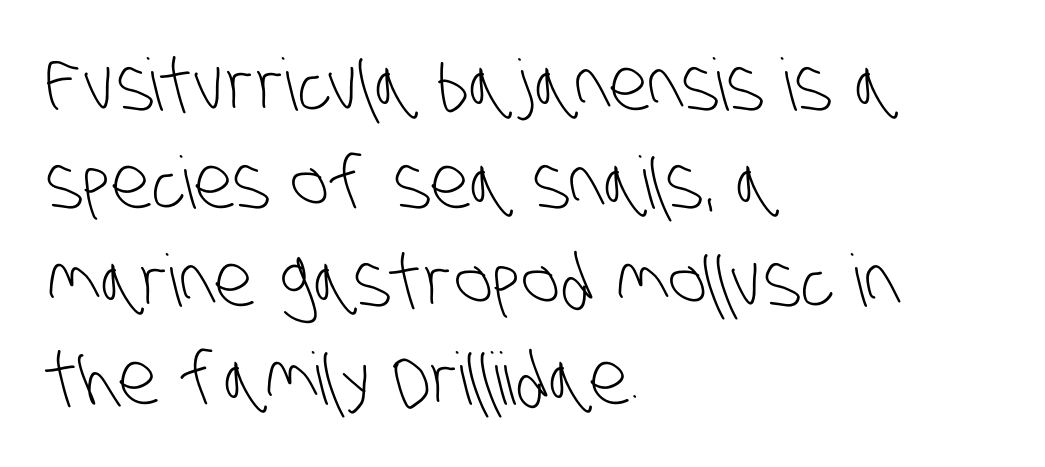
What stands out about the letter spacing? Nothing — it is the standard amount. Descenders are the only things crossing below the line. The designer left line spacing at the default. Does the copy run flush right? No — it runs flush left. Grotesque or geometric, the face here clearly has no serifs.
